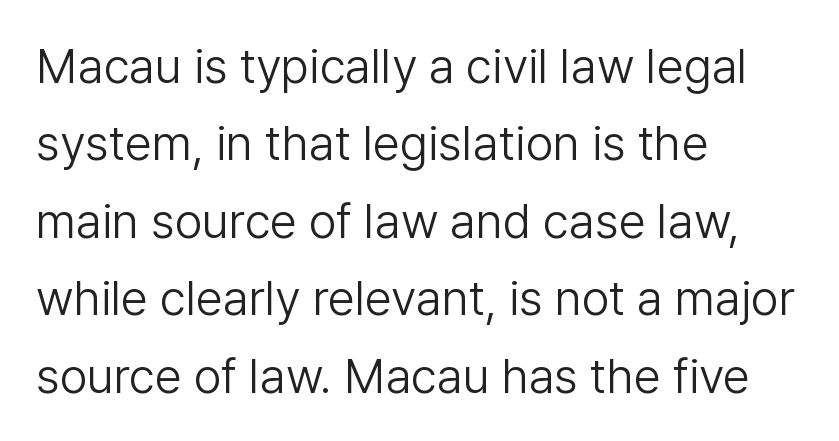
{"serif": "no", "italic": "no", "bold": "no", "weight": "light", "width": "normal", "stroke_contrast": "low", "x_height": "medium", "monospaced": "no", "underline": "no", "align": "left", "line_spacing": "normal", "line_spacing_ratio": 1.58, "letter_spacing": "normal", "letter_spacing_em": 0.0, "glyph_px": 49}
